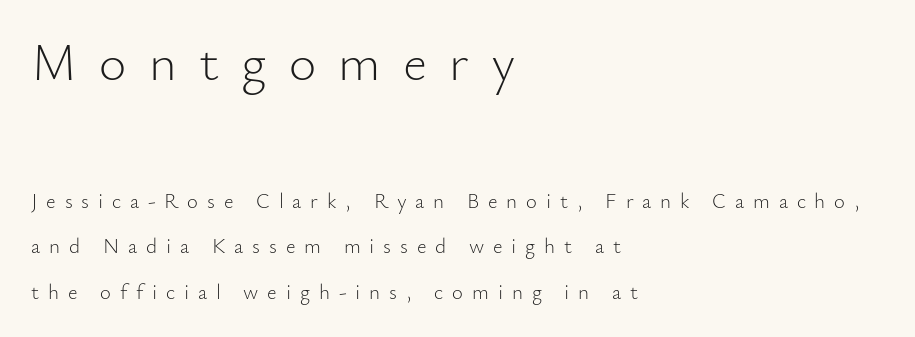
The image shows 53 px light sans-serif type, upright; set left-aligned, loose line spacing (2.16x), unusually wide letter spacing (+0.42 em), not underlined; the first (top) block is 2.52x larger; low stroke contrast and a small x-height.
